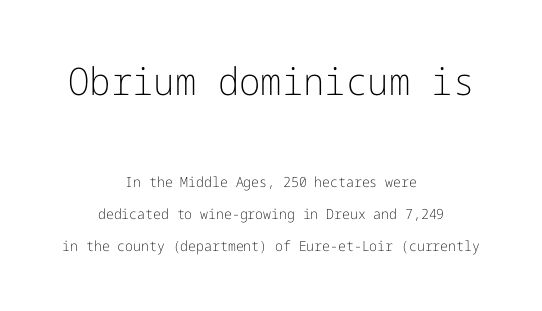
The image shows 38 px light sans-serif type, upright; set centered, loose line spacing (2.3x), normal letter spacing, not underlined; the first (top) block is 2.71x larger; low stroke contrast and a medium x-height.
